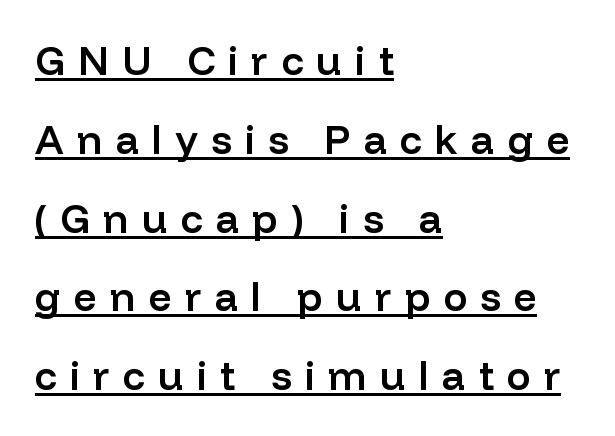
Q: Is the text bold? A: Semi-bold.
Q: Is the text italic (slanted)? A: No, it is upright.
Q: Is the typeface a serif or a sans-serif typeface? A: Sans-serif.
Q: Is the text underlined? A: Yes.
Q: How is the paragraph aligned? A: Left-aligned.
Q: Is the spacing between letters normal or unusually wide? A: Unusually wide.
Q: Is the spacing between lines tight, normal or loose? A: Loose.
Q: Width (condensed, normal, or wide)? A: Normal.
Q: Stroke contrast? A: Low.
Q: x-height? A: Medium.
Q: Monospaced? A: No.
